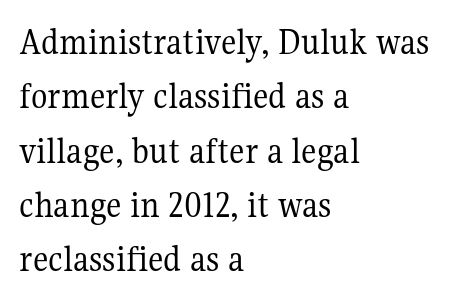
Q: Is the text bold? A: No.
Q: Is the text italic (slanted)? A: No, it is upright.
Q: Is the typeface a serif or a sans-serif typeface? A: Serif.
Q: Is the text underlined? A: No.
Q: How is the paragraph aligned? A: Left-aligned.
Q: Is the spacing between letters normal or unusually wide? A: Normal.
Q: Is the spacing between lines tight, normal or loose? A: Normal.
Q: Width (condensed, normal, or wide)? A: Normal.
Q: Stroke contrast? A: Medium.
Q: x-height? A: Medium.
Q: Monospaced? A: No.
